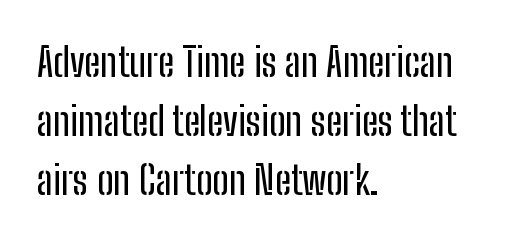
Q: Is the text italic (slanted)? A: No, it is upright.
Q: Is the typeface a serif or a sans-serif typeface? A: Sans-serif.
Q: Is the text underlined? A: No.
Q: How is the paragraph aligned? A: Left-aligned.
Q: Is the spacing between letters normal or unusually wide? A: Normal.
Q: Is the spacing between lines tight, normal or loose? A: Normal.
Q: Width (condensed, normal, or wide)? A: Condensed.
Q: Stroke contrast? A: Low.
Q: x-height? A: Medium.
Q: Monospaced? A: No.
